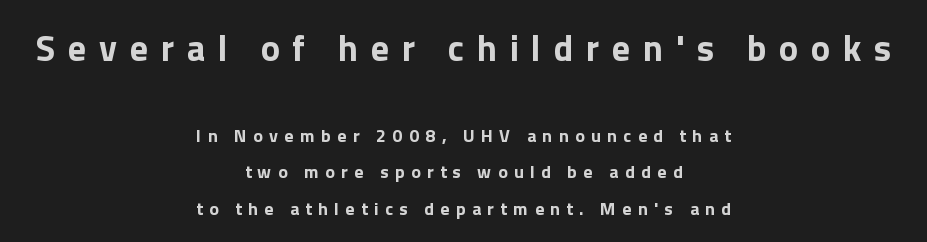
The letters are spread apart with noticeably loose tracking. The letters are bold, with thick, heavy strokes. Glance below the letters and you will spot only blank space. Between these two stacked blocks, the higher one wins on size. The leading is generous, giving the passage an open texture.
